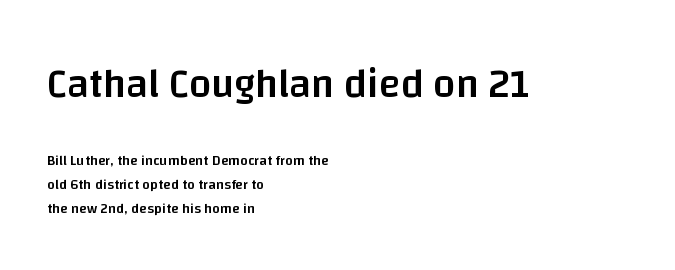
{"serif": "no", "italic": "no", "bold": "semi", "weight": "semibold", "width": "normal", "stroke_contrast": "low", "x_height": "large", "monospaced": "no", "underline": "no", "align": "left", "line_spacing_ratio": 1.71, "letter_spacing": "normal", "letter_spacing_em": 0.0, "larger_block": "first", "size_ratio": 2.86, "glyph_px": 40}
